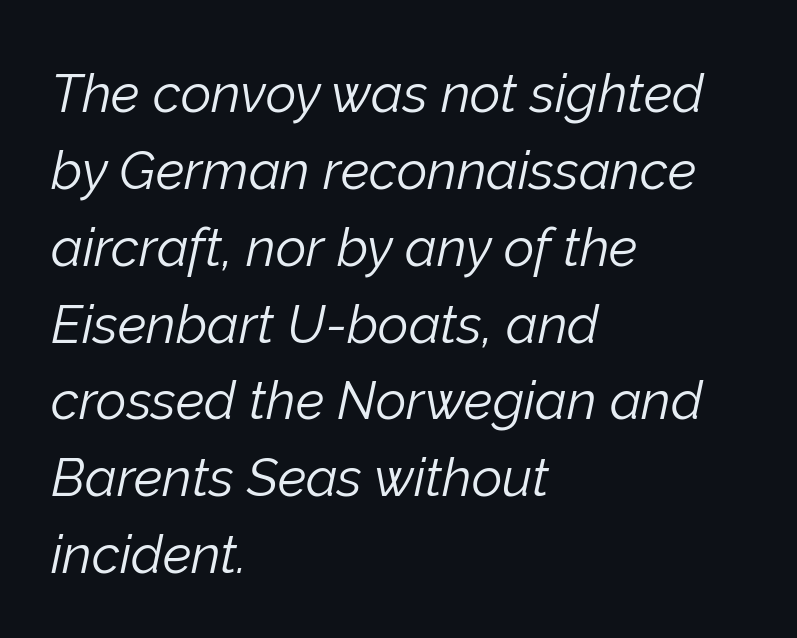
Q: Is the text bold? A: No.
Q: Is the text italic (slanted)? A: Yes, it leans right by about 12 degrees.
Q: Is the text underlined? A: No.
Q: How is the paragraph aligned? A: Left-aligned.
Q: Is the spacing between letters normal or unusually wide? A: Normal.
Q: Is the spacing between lines tight, normal or loose? A: Normal.
Q: Width (condensed, normal, or wide)? A: Normal.
Q: Stroke contrast? A: Low.
Q: x-height? A: Medium.
Q: Monospaced? A: No.
